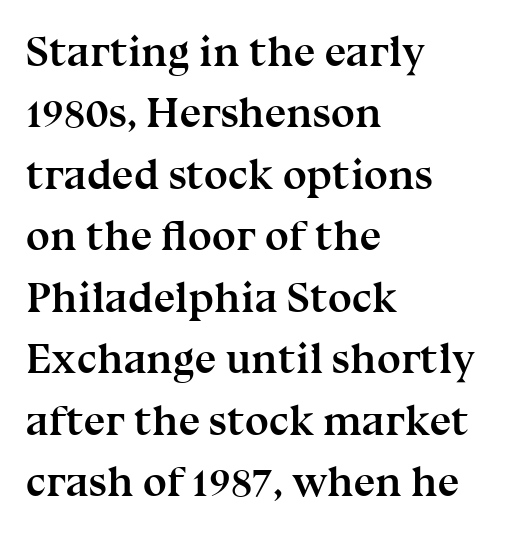
Serifs: yes, visible at the terminals of the letterforms. The horizontal fit of the characters is conventional and even. Rows of type keep a routine distance in the vertical direction. Each glyph is drawn with heavy, bold strokes. This sample uses an upright cut, with every glyph sitting square on the baseline. Nobody drew a line under any word here.
